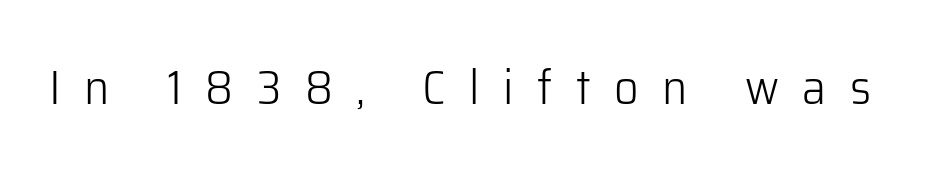
Q: Is the text bold? A: No.
Q: Is the text italic (slanted)? A: No, it is upright.
Q: Is the typeface a serif or a sans-serif typeface? A: Sans-serif.
Q: Is the text underlined? A: No.
Q: Is the spacing between letters normal or unusually wide? A: Unusually wide.
Q: Width (condensed, normal, or wide)? A: Normal.
Q: Stroke contrast? A: Low.
Q: x-height? A: Medium.
Q: Monospaced? A: No.
